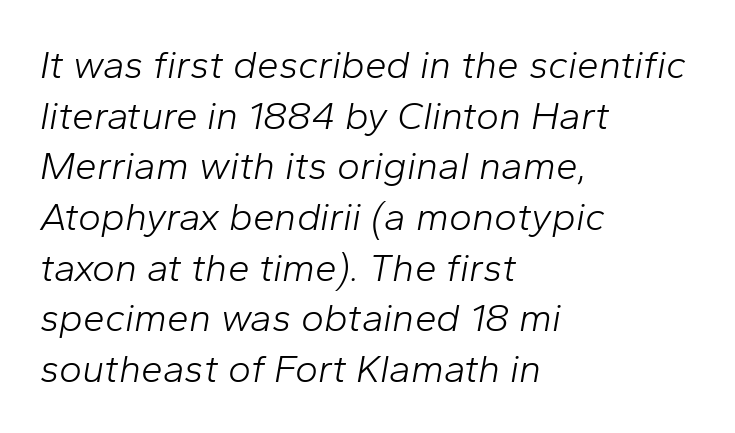
Emphasis-style slanted type is in use. Does the leading feel generous? No, just average. The face used here is rendered with its standard letterfit. This reads as an unemphasized weight, regular at the heaviest. Glance below the letters and you will spot only blank space.
